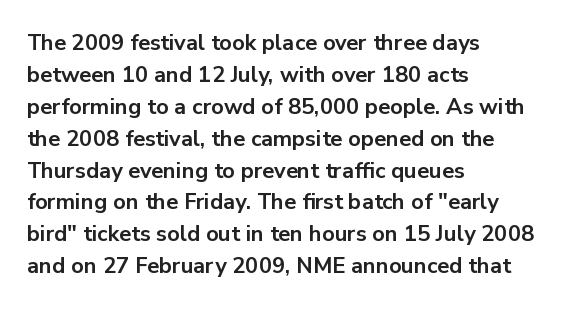
{"italic": "no", "bold": "yes", "underline": "no", "align": "left", "line_spacing": "normal", "line_spacing_ratio": 1.45, "letter_spacing": "normal", "letter_spacing_em": 0.0, "glyph_px": 22}
